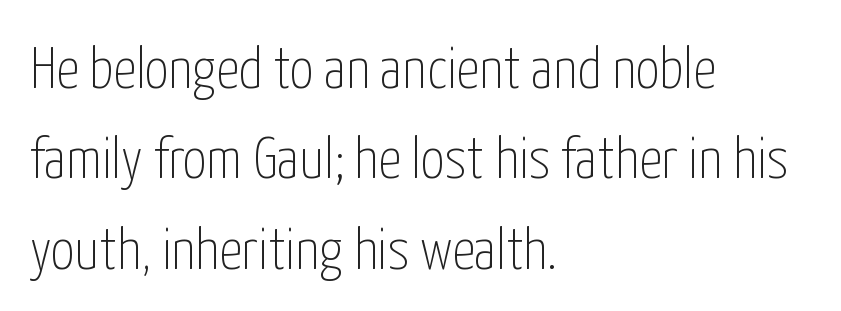
The font sits on the lighter half of the weight spectrum, regular included. Proportional: the letters do not fall into vertical columns. The passage is arranged the way most books set body copy — flush left. Every stem runs plumb, perpendicular to the baseline. No word sits above an underline. Observe the ordinary spacing: letters are neighbours, not strangers.
